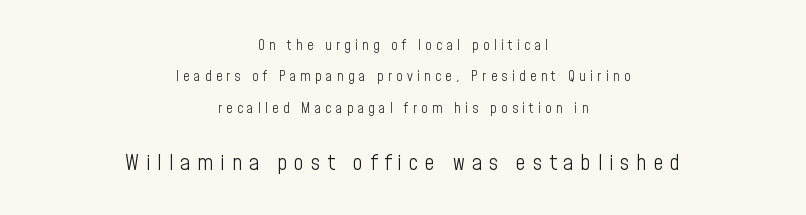
Q: Is the text bold? A: No.
Q: Is the text italic (slanted)? A: No, it is upright.
Q: Is the text underlined? A: No.
Q: How is the paragraph aligned? A: Centered.
Q: Is the spacing between letters normal or unusually wide? A: Unusually wide.
Q: Is the spacing between lines tight, normal or loose? A: Loose.
Q: Which block of text is set in a larger size, the first (top) or the second (bottom)? A: The second (bottom) one.
